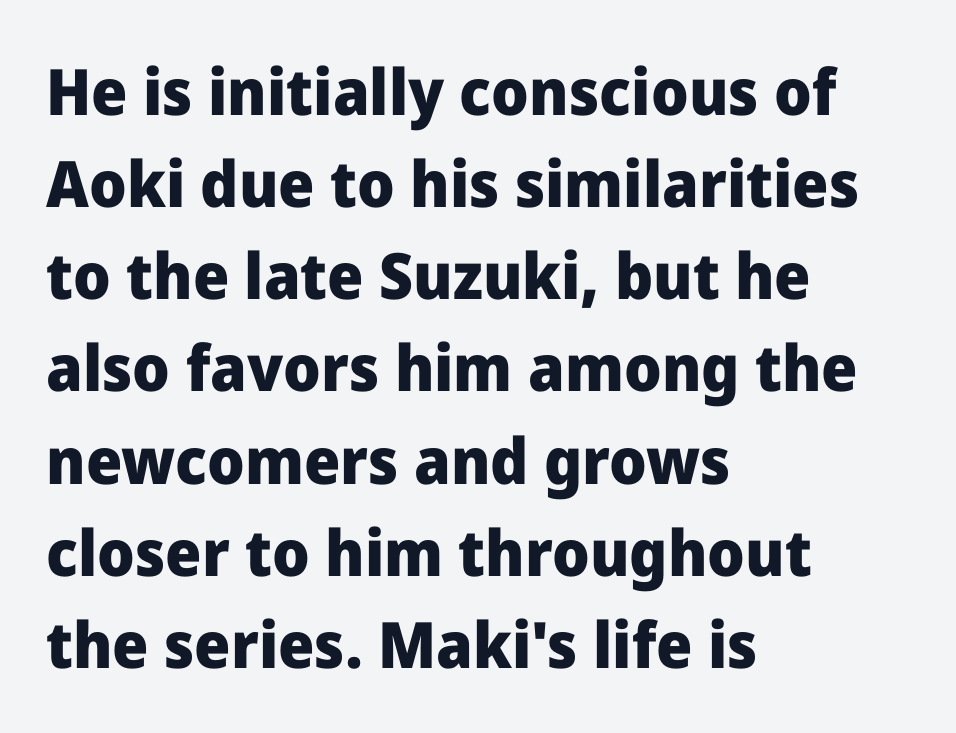
The image shows 64 px heavy sans-serif type, upright; set left-aligned, normal line spacing (1.44x), normal letter spacing, not underlined; low stroke contrast and a medium x-height.
